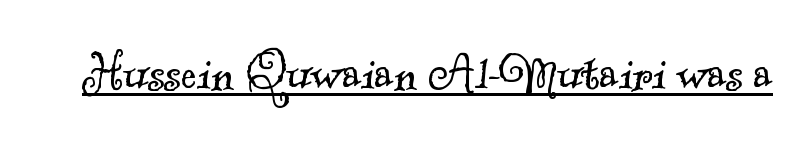
The image shows 58 px light serif type; set normal letter spacing, underlined; a small x-height.
